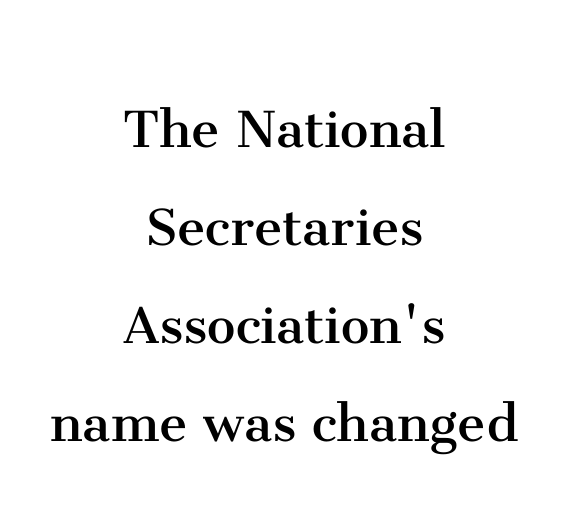
This sample keeps an unexceptional amount of space between lines. Typographically, this falls in the serif category. Typeset on center — no edge is straight. Heaviness? Minimal to ordinary, like unemphasized prose. In terms of posture, this sample is upright.
